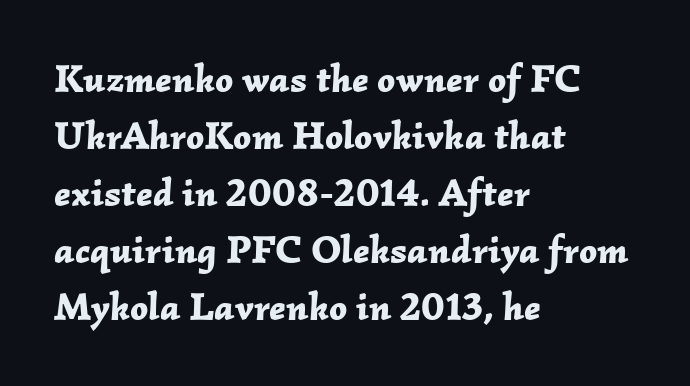
The image shows 39 px bold type, italic (leaning right); set left-aligned, normal line spacing (1.46x), normal letter spacing, not underlined; low stroke contrast and a medium x-height.
